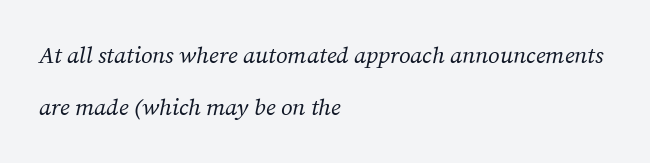
{"italic": "yes", "lean": "right", "slant_degrees": 12, "bold": "no", "underline": "no", "align": "left", "line_spacing": "loose", "line_spacing_ratio": 2.28, "letter_spacing": "normal", "letter_spacing_em": 0.0, "glyph_px": 23}
